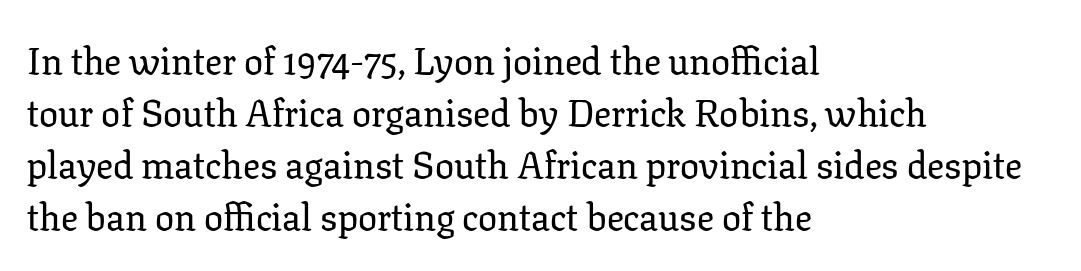
Q: Is the text italic (slanted)? A: No, it is upright.
Q: Is the typeface a serif or a sans-serif typeface? A: Serif.
Q: Is the text underlined? A: No.
Q: How is the paragraph aligned? A: Left-aligned.
Q: Is the spacing between letters normal or unusually wide? A: Normal.
Q: Is the spacing between lines tight, normal or loose? A: Normal.
Q: Width (condensed, normal, or wide)? A: Normal.
Q: Stroke contrast? A: Low.
Q: x-height? A: Medium.
Q: Monospaced? A: No.
